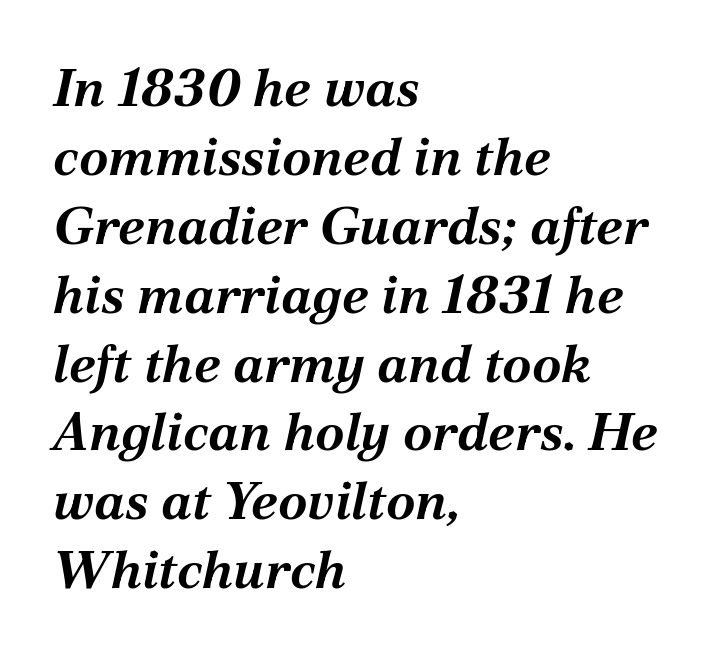
{"italic": "yes", "lean": "right", "slant_degrees": 12, "bold": "yes", "weight": "bold", "width": "normal", "stroke_contrast": "medium", "x_height": "medium", "monospaced": "no", "underline": "no", "align": "left", "line_spacing": "normal", "line_spacing_ratio": 1.3, "letter_spacing": "normal", "letter_spacing_em": 0.0, "glyph_px": 53}
